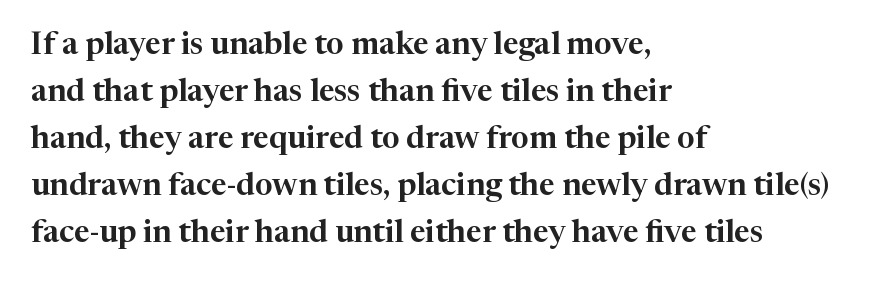
In terms of leading, this rendering sits right in the middle. The designer went with a serif here, giving each stem small feet. Think of a printed novel: that variable character pitch is what you see here. No italicization has been applied; the sample stays upright. Horizontally, the lines are justified to the leading edge only.
